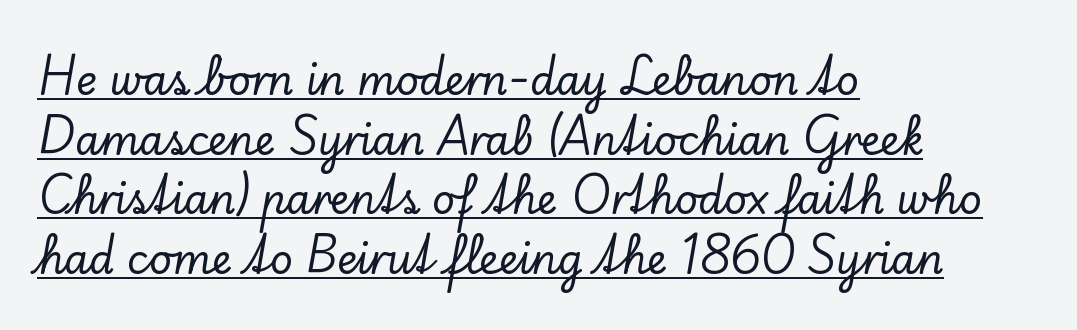
{"serif": "yes", "width": "normal", "stroke_contrast": "low", "x_height": "small", "monospaced": "no", "underline": "yes", "align": "left", "line_spacing": "normal", "line_spacing_ratio": 1.49, "letter_spacing": "normal", "letter_spacing_em": 0.0, "glyph_px": 40}
